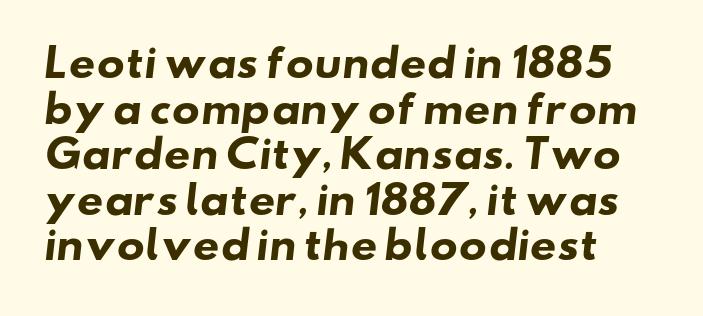
The image shows 37 px heavy, wide sans-serif type; set left-aligned, line spacing 1.23x, normal letter spacing, not underlined; low stroke contrast and a small x-height.
